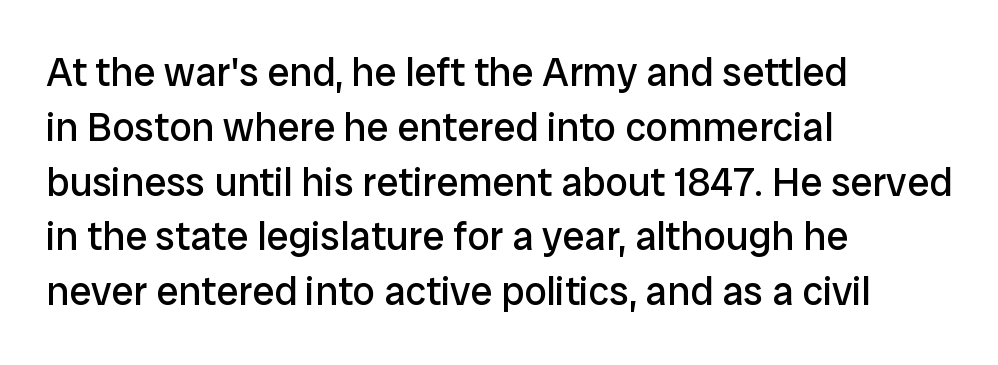
Q: Is the text bold? A: No.
Q: Is the text italic (slanted)? A: No, it is upright.
Q: Is the typeface a serif or a sans-serif typeface? A: Sans-serif.
Q: Is the text underlined? A: No.
Q: How is the paragraph aligned? A: Left-aligned.
Q: Is the spacing between letters normal or unusually wide? A: Normal.
Q: Is the spacing between lines tight, normal or loose? A: Normal.
Q: Width (condensed, normal, or wide)? A: Normal.
Q: Stroke contrast? A: Low.
Q: x-height? A: Medium.
Q: Monospaced? A: No.
